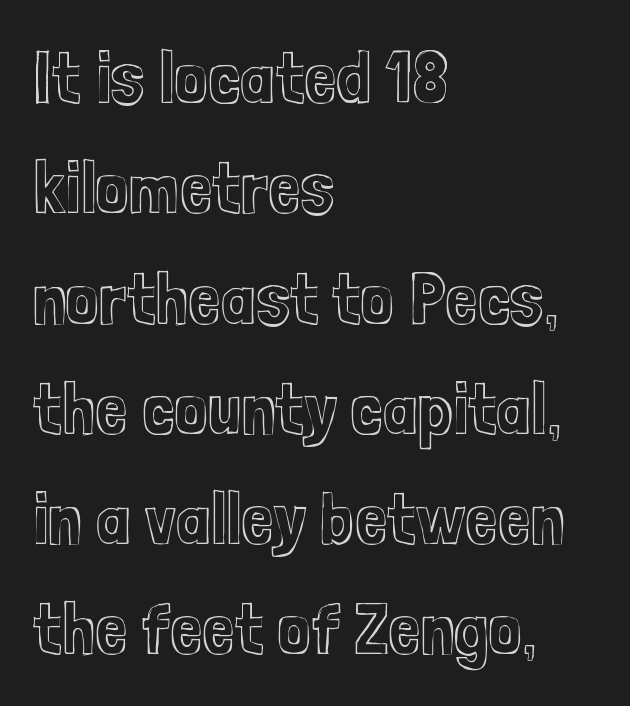
The image shows 74 px condensed type, upright; set left-aligned, normal line spacing (1.49x), normal letter spacing, not underlined; a medium x-height.
